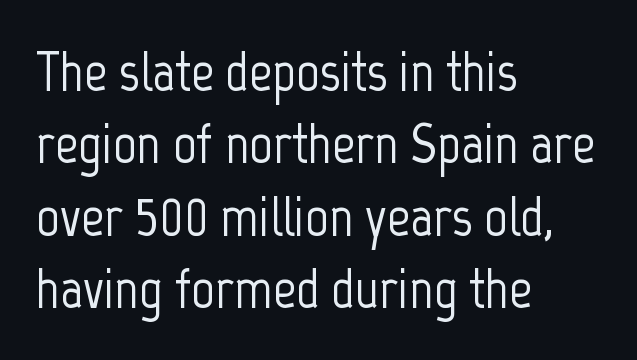
{"serif": "no", "italic": "no", "width": "condensed", "stroke_contrast": "low", "x_height": "medium", "monospaced": "no", "underline": "no", "align": "left", "line_spacing": "normal", "line_spacing_ratio": 1.27, "letter_spacing": "normal", "letter_spacing_em": 0.0, "glyph_px": 57}
